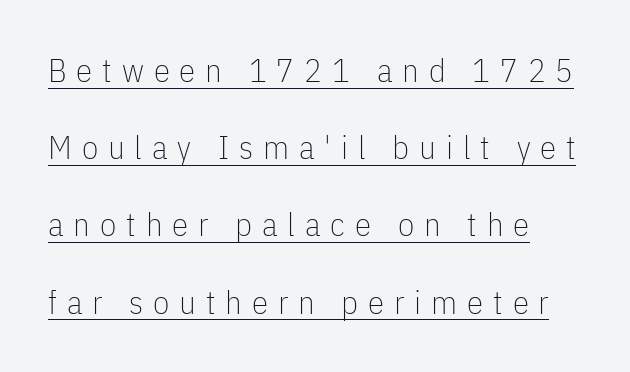
{"serif": "no", "italic": "no", "bold": "no", "weight": "thin", "width": "condensed", "stroke_contrast": "low", "x_height": "medium", "monospaced": "no", "underline": "yes", "line_spacing": "loose", "line_spacing_ratio": 2.34, "letter_spacing": "wide", "letter_spacing_em": 0.3, "glyph_px": 33}
